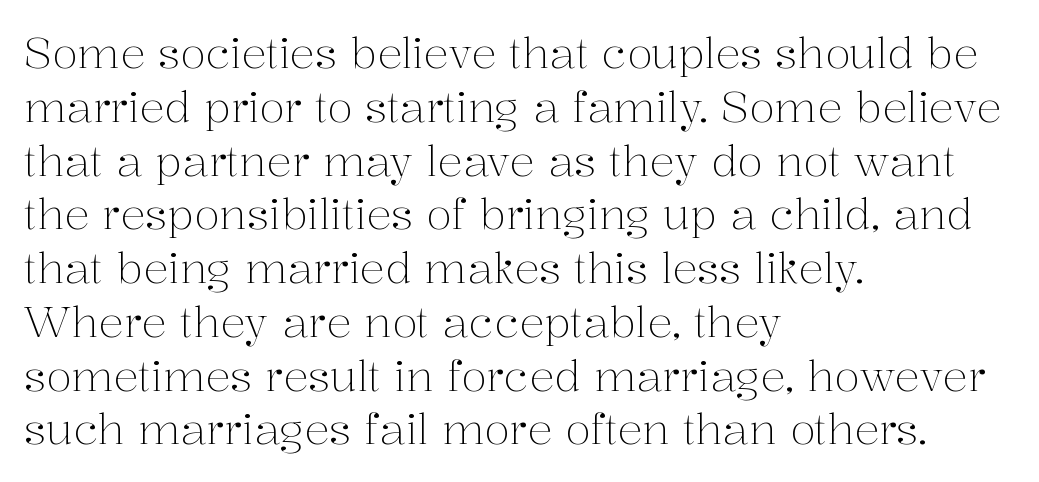
{"serif": "yes", "italic": "no", "bold": "no", "weight": "light", "width": "normal", "stroke_contrast": "medium", "x_height": "medium", "monospaced": "no", "underline": "no", "align": "left", "line_spacing": "normal", "line_spacing_ratio": 1.28, "letter_spacing": "normal", "letter_spacing_em": 0.0, "glyph_px": 42}
